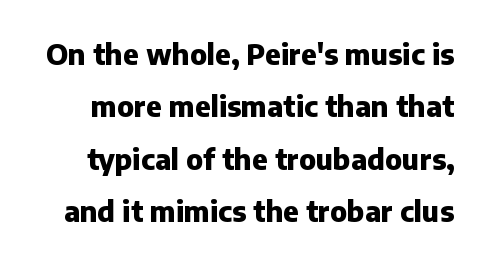
{"serif": "no", "italic": "no", "bold": "yes", "weight": "heavy", "width": "normal", "stroke_contrast": "low", "x_height": "medium", "monospaced": "no", "underline": "no", "line_spacing_ratio": 1.87, "letter_spacing": "normal", "letter_spacing_em": 0.0, "glyph_px": 28}
